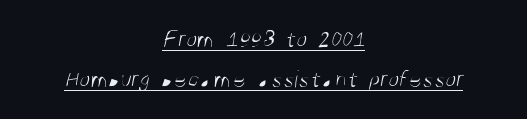
Q: Is the text bold? A: No.
Q: Is the text underlined? A: Yes.
Q: How is the paragraph aligned? A: Centered.
Q: Is the spacing between letters normal or unusually wide? A: Normal.
Q: Is the spacing between lines tight, normal or loose? A: Normal.
